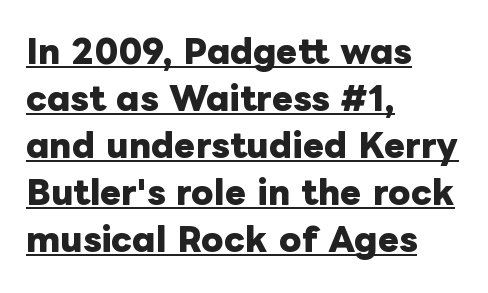
Q: Is the text bold? A: Yes.
Q: Is the text italic (slanted)? A: No, it is upright.
Q: Is the text underlined? A: Yes.
Q: How is the paragraph aligned? A: Left-aligned.
Q: Is the spacing between letters normal or unusually wide? A: Normal.
Q: Is the spacing between lines tight, normal or loose? A: Normal.
Q: Width (condensed, normal, or wide)? A: Normal.
Q: Stroke contrast? A: Low.
Q: x-height? A: Medium.
Q: Monospaced? A: No.
